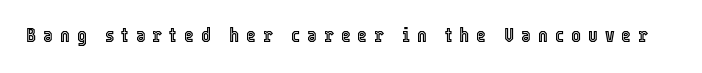
{"italic": "no", "underline": "no", "letter_spacing": "wide", "letter_spacing_em": 0.33, "glyph_px": 21}
